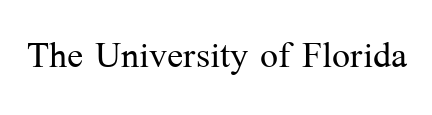
{"serif": "yes", "italic": "no", "bold": "no", "weight": "light", "width": "normal", "stroke_contrast": "medium", "x_height": "medium", "monospaced": "no", "underline": "no", "letter_spacing": "normal", "letter_spacing_em": 0.0, "glyph_px": 48}
